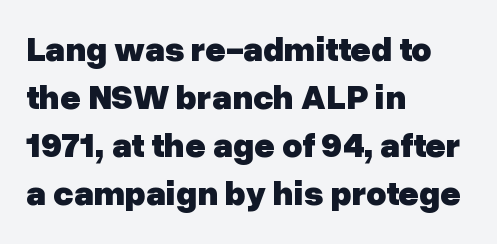
Classification — sans serif. The typesetting leans heavy: a genuine bold. The letters stand straight up with perfectly vertical stems. The specimen omits any rule beneath the text block's lines. Is the block centered? No — it sits flush against the left margin. Is there much room between lines? A standard amount, neither cramped nor airy.
